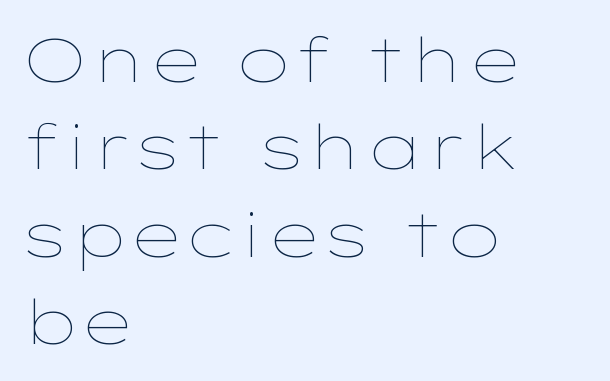
It's the straight-up-and-down kind of type. Quick note: underline off. The typesetting does not lean heavy: it is not bold. Varying glyph widths throughout — classic text-font behaviour. The rows are spaced the way most documents space them. Short note: letters normally spaced.
